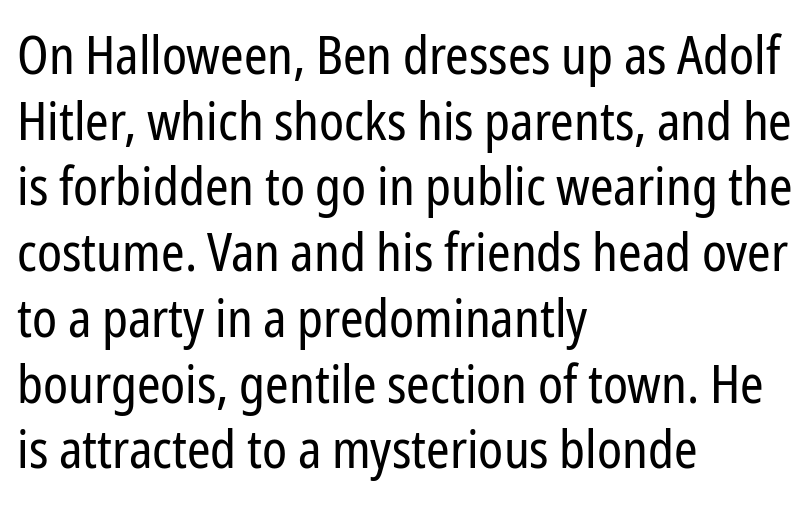
{"serif": "no", "italic": "no", "bold": "no", "weight": "regular", "width": "condensed", "stroke_contrast": "low", "x_height": "medium", "monospaced": "no", "underline": "no", "align": "left", "line_spacing_ratio": 1.24, "letter_spacing": "normal", "letter_spacing_em": 0.0, "glyph_px": 53}
